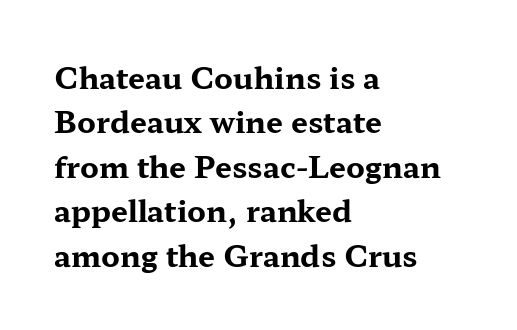
The image shows 30 px bold, wide serif type, upright; set left-aligned, normal line spacing (1.48x), normal letter spacing, not underlined; medium stroke contrast and a medium x-height.
